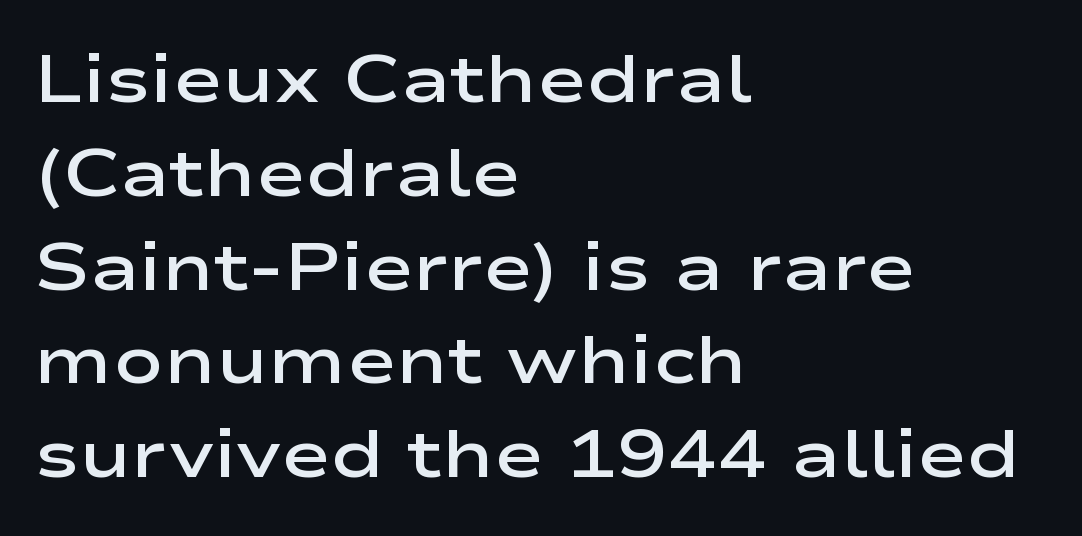
The tracking reads as untouched default to a designer's eye. The letters advance in unequal steps, a hallmark of proportional type. Where is the straight margin? On the left. The font's upright variant was chosen for this text.
